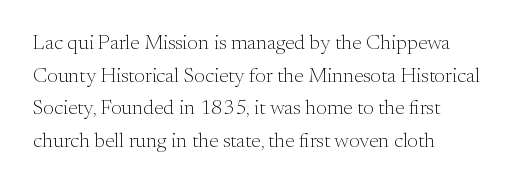
Q: Is the text bold? A: No.
Q: Is the text italic (slanted)? A: No, it is upright.
Q: Is the text underlined? A: No.
Q: How is the paragraph aligned? A: Left-aligned.
Q: Is the spacing between letters normal or unusually wide? A: Normal.
Q: Is the spacing between lines tight, normal or loose? A: Normal.
